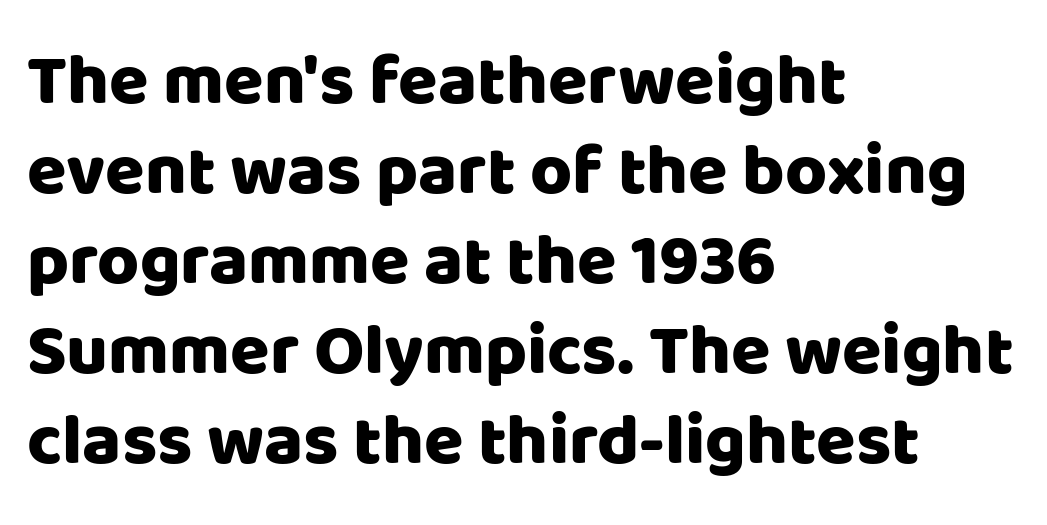
The image shows 72 px sans-serif type, upright; set left-aligned, normal line spacing (1.25x), normal letter spacing, not underlined; low stroke contrast and a large x-height.
